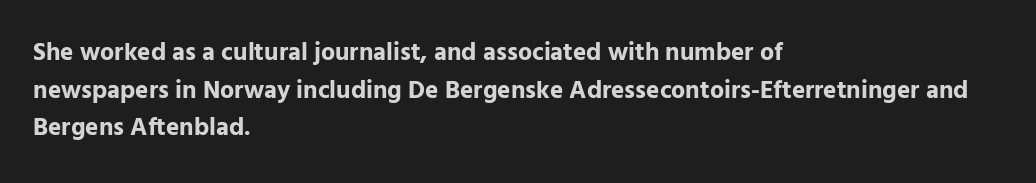
The image shows 25 px bold type, upright; set left-aligned, normal line spacing (1.51x), normal letter spacing, not underlined.
